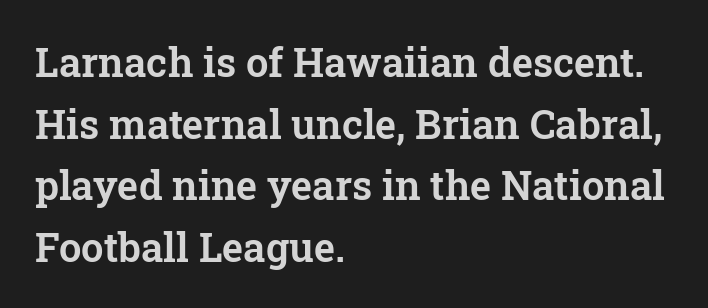
The image shows 40 px serif type, upright; set left-aligned, normal line spacing (1.54x), normal letter spacing, not underlined; low stroke contrast and a medium x-height.
